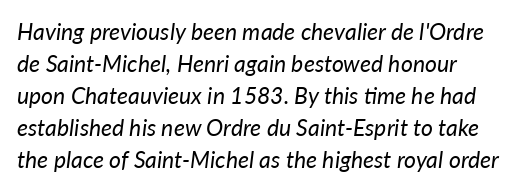
Stem width sits at or under what a default text font uses. Observe the lean: these are italic letterforms. Default kerning and tracking; the words read as compact shapes. Reading down the column, the eye jumps a familiar distance to each next line. This rendering features lettering with no underline.
